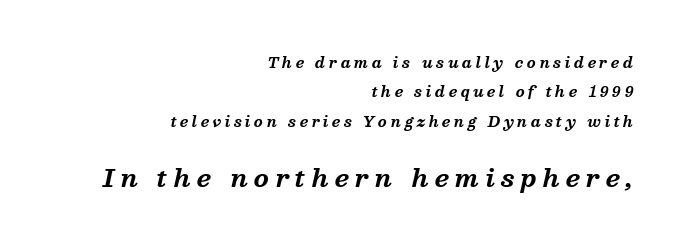
{"italic": "yes", "lean": "right", "slant_degrees": 13, "bold": "yes", "underline": "no", "align": "right", "line_spacing": "loose", "line_spacing_ratio": 2.09, "letter_spacing": "wide", "letter_spacing_em": 0.26, "larger_block": "second", "size_ratio": 1.71, "glyph_px": 24}
